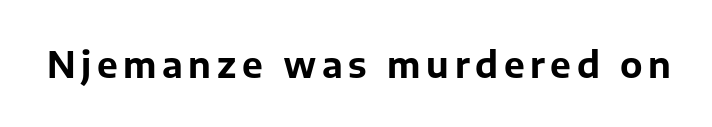
{"serif": "no", "italic": "no", "bold": "yes", "weight": "bold", "width": "normal", "stroke_contrast": "low", "x_height": "medium", "monospaced": "no", "underline": "no", "glyph_px": 35}
